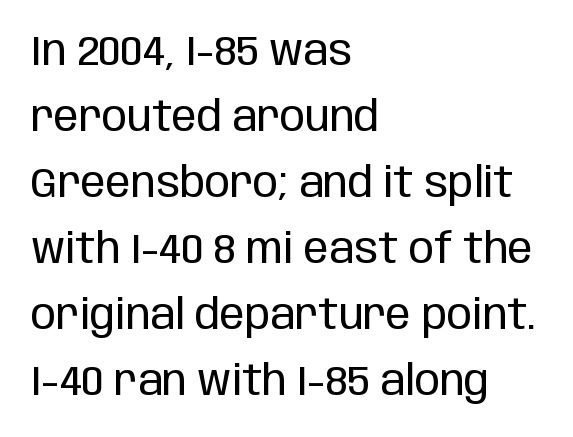
{"serif": "no", "italic": "no", "bold": "no", "weight": "regular", "width": "condensed", "stroke_contrast": "low", "x_height": "large", "monospaced": "no", "underline": "no", "align": "left", "line_spacing": "normal", "line_spacing_ratio": 1.57, "letter_spacing": "normal", "letter_spacing_em": 0.0, "glyph_px": 42}
